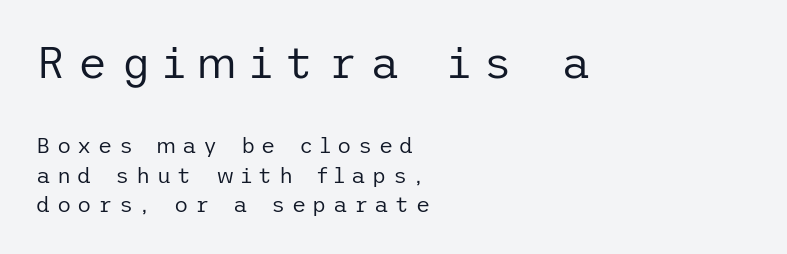
The image shows 45 px regular-weight sans-serif type, upright; set left-aligned, normal line spacing (1.34x), unusually wide letter spacing (+0.29 em), not underlined; the first (top) block is 2.05x larger; low stroke contrast and a medium x-height.
